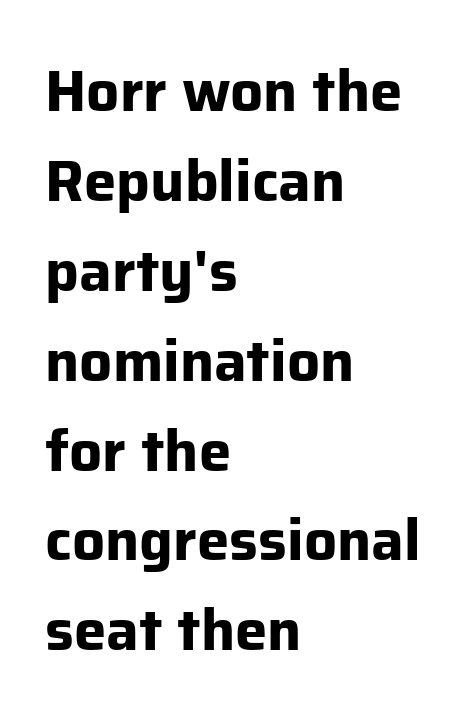
{"serif": "no", "italic": "no", "bold": "yes", "weight": "bold", "width": "normal", "stroke_contrast": "low", "x_height": "medium", "monospaced": "no", "underline": "no", "align": "left", "line_spacing": "normal", "line_spacing_ratio": 1.55, "letter_spacing": "normal", "letter_spacing_em": 0.0, "glyph_px": 58}
